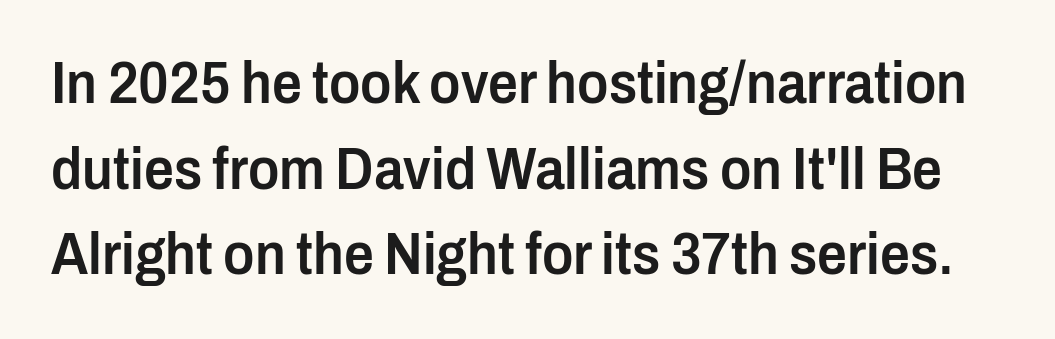
Ordinary non-slanted type is in use. These lines carry some extra weight — a demibold, not a full bold. The line texture is even and compact thanks to regular tracking. The rendering uses natural spacing where letterforms have individual widths. The vertical gap from one line to the next is medium.
